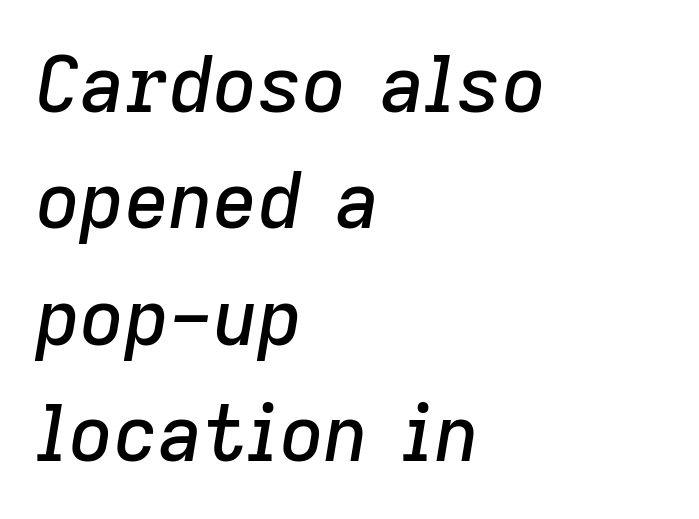
The image shows 77 px text type, italic (leaning right); set left-aligned, normal line spacing (1.51x), normal letter spacing, not underlined; low stroke contrast and a medium x-height.
